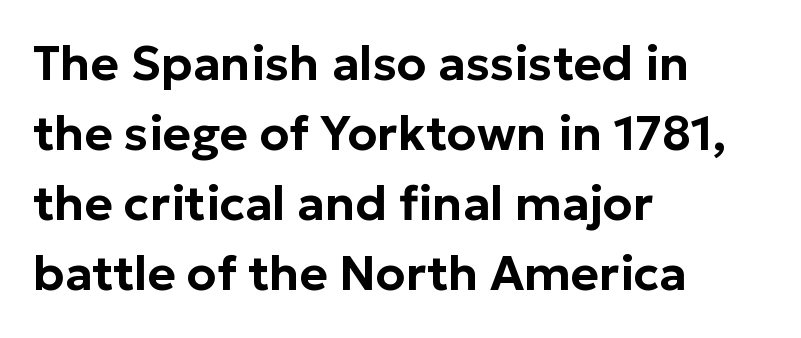
Q: Is the text italic (slanted)? A: No, it is upright.
Q: Is the typeface a serif or a sans-serif typeface? A: Sans-serif.
Q: Is the text underlined? A: No.
Q: How is the paragraph aligned? A: Left-aligned.
Q: Is the spacing between letters normal or unusually wide? A: Normal.
Q: Is the spacing between lines tight, normal or loose? A: Normal.
Q: Width (condensed, normal, or wide)? A: Normal.
Q: Stroke contrast? A: Low.
Q: x-height? A: Medium.
Q: Monospaced? A: No.
